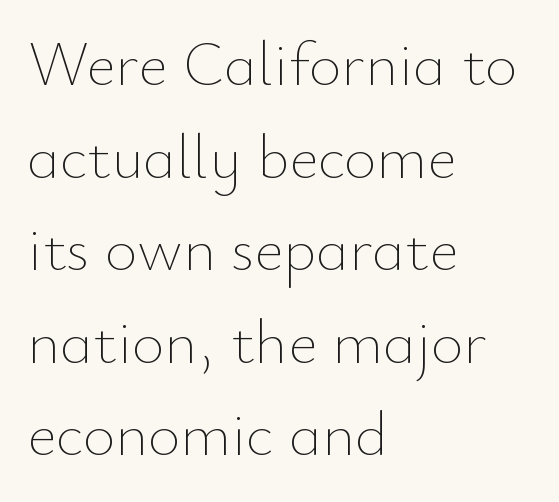
Q: Is the text bold? A: No.
Q: Is the text italic (slanted)? A: No, it is upright.
Q: Is the text underlined? A: No.
Q: How is the paragraph aligned? A: Left-aligned.
Q: Is the spacing between letters normal or unusually wide? A: Normal.
Q: Is the spacing between lines tight, normal or loose? A: Normal.
Q: Width (condensed, normal, or wide)? A: Normal.
Q: Stroke contrast? A: Low.
Q: x-height? A: Small.
Q: Monospaced? A: No.
